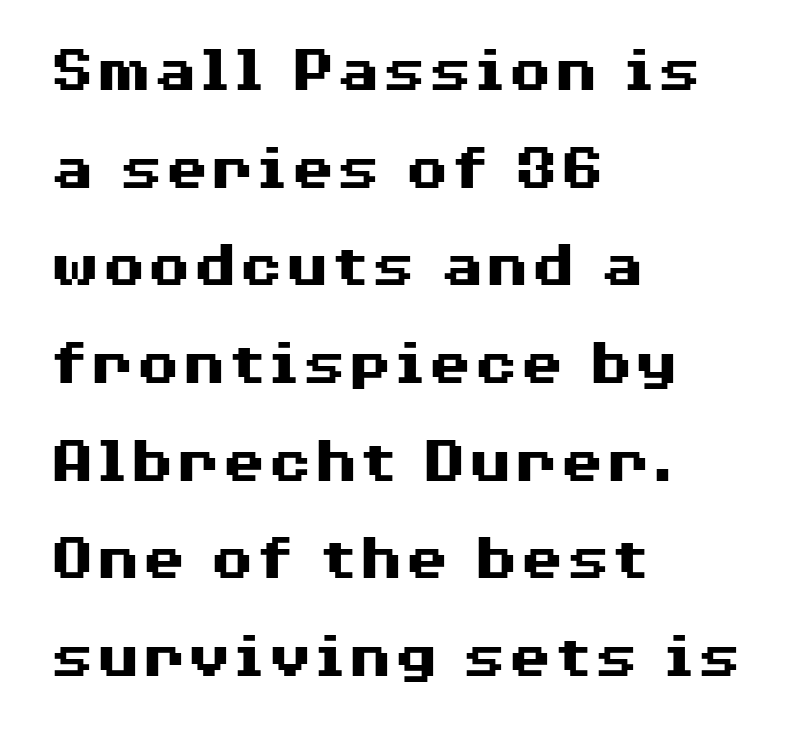
Q: Is the text bold? A: Yes.
Q: Is the text italic (slanted)? A: No, it is upright.
Q: Is the typeface a serif or a sans-serif typeface? A: Sans-serif.
Q: Is the text underlined? A: No.
Q: How is the paragraph aligned? A: Left-aligned.
Q: Is the spacing between letters normal or unusually wide? A: Normal.
Q: Is the spacing between lines tight, normal or loose? A: Normal.
Q: Width (condensed, normal, or wide)? A: Wide.
Q: Stroke contrast? A: Medium.
Q: x-height? A: Medium.
Q: Monospaced? A: No.
